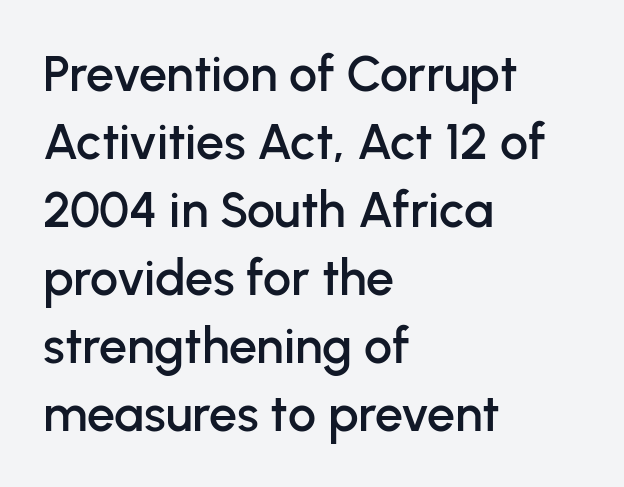
Q: Is the text italic (slanted)? A: No, it is upright.
Q: Is the typeface a serif or a sans-serif typeface? A: Sans-serif.
Q: Is the text underlined? A: No.
Q: How is the paragraph aligned? A: Left-aligned.
Q: Is the spacing between letters normal or unusually wide? A: Normal.
Q: Is the spacing between lines tight, normal or loose? A: Normal.
Q: Width (condensed, normal, or wide)? A: Normal.
Q: Stroke contrast? A: Low.
Q: x-height? A: Medium.
Q: Monospaced? A: No.
